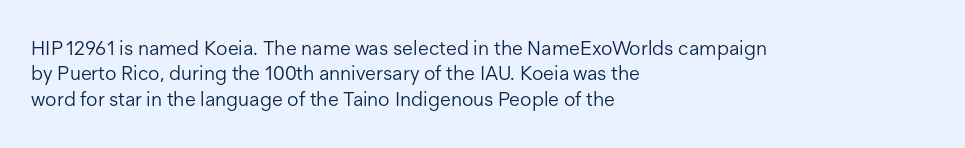
The image shows 20 px text type, upright; set left-aligned, normal line spacing (1.27x), normal letter spacing, not underlined.
